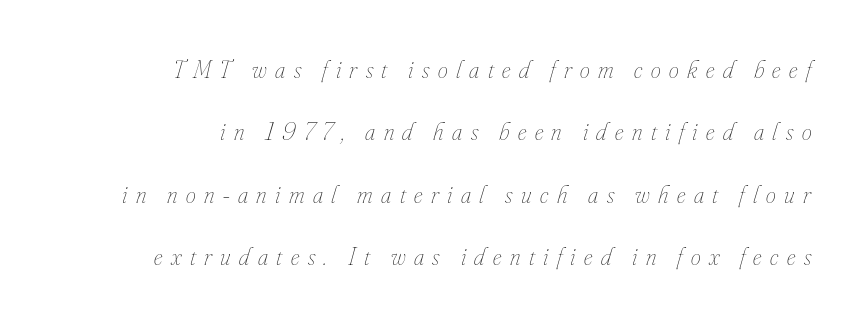
The image shows 25 px text type, italic (leaning right); set right-aligned, loose line spacing (2.5x), unusually wide letter spacing (+0.34 em), not underlined.
